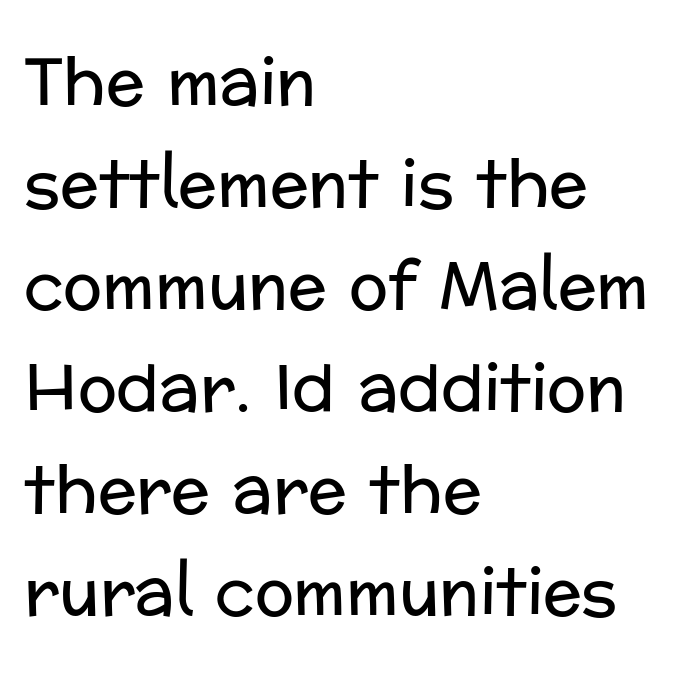
{"serif": "no", "italic": "no", "bold": "no", "weight": "regular", "width": "normal", "stroke_contrast": "low", "x_height": "medium", "monospaced": "no", "underline": "no", "align": "left", "line_spacing": "normal", "line_spacing_ratio": 1.57, "letter_spacing": "normal", "letter_spacing_em": 0.0, "glyph_px": 65}
